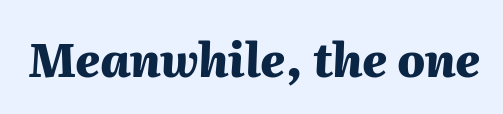
Emphasis-style slanted type is in use. These lines are rendered in a variable-pitch font. Glyph-to-glyph distance matches everyday printed text. Has an underline been added? It has not. What weight is shown? A full bold with thick strokes.
